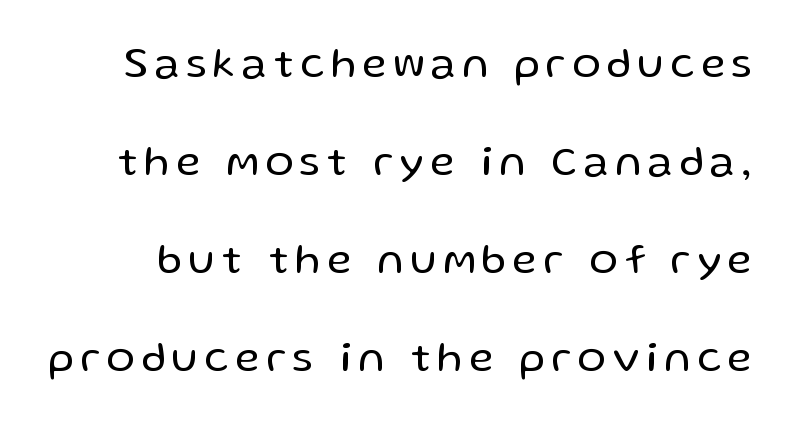
Are there feet on the stems? There aren't — it's a sans. Italic: no, the glyphs are upright roman. You could not count columns in this text — the font is proportionally spaced. The baseline area is clear.
